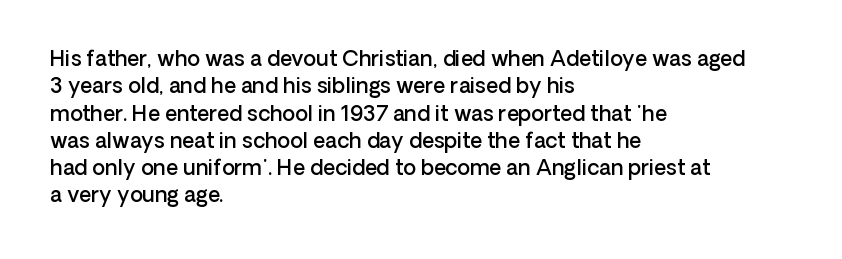
Line beginnings align vertically; line endings do not. Weight: semibold (demi). Tracking here is standard; glyphs follow each other at the usual distance. If you drew a line through each stem, it would be perfectly vertical. Has an underline been added? It has not.
